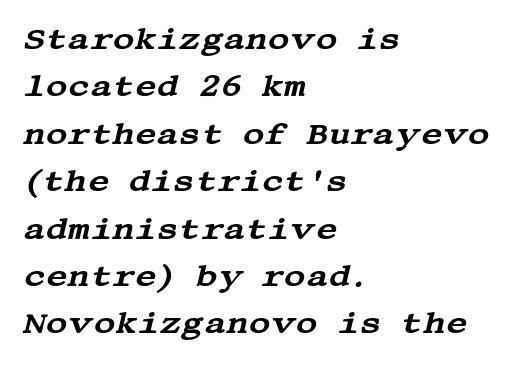
Q: Is the text italic (slanted)? A: Yes, it leans right by about 13 degrees.
Q: Is the typeface a serif or a sans-serif typeface? A: Serif.
Q: Is the text underlined? A: No.
Q: How is the paragraph aligned? A: Left-aligned.
Q: Is the spacing between letters normal or unusually wide? A: Normal.
Q: Is the spacing between lines tight, normal or loose? A: Normal.
Q: Width (condensed, normal, or wide)? A: Wide.
Q: Stroke contrast? A: Medium.
Q: x-height? A: Large.
